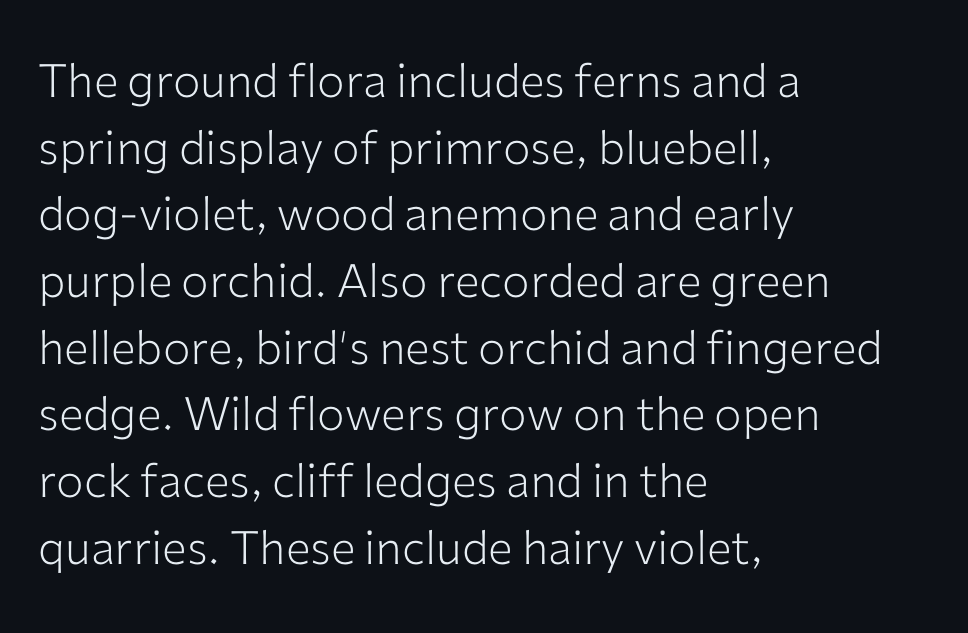
The image shows 46 px light sans-serif type, upright; set left-aligned, normal line spacing (1.45x), normal letter spacing, not underlined; low stroke contrast and a medium x-height.
